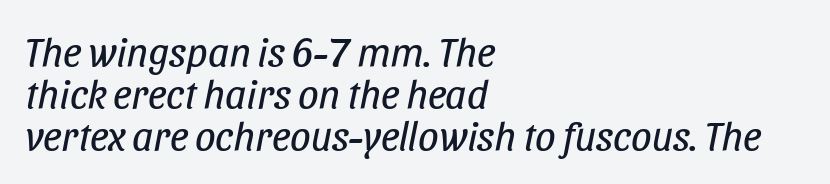
{"italic": "yes", "lean": "right", "slant_degrees": 11, "bold": "no", "weight": "regular", "width": "condensed", "stroke_contrast": "low", "x_height": "large", "monospaced": "no", "underline": "no", "align": "left", "line_spacing": "tight", "line_spacing_ratio": 1.02, "letter_spacing": "normal", "letter_spacing_em": 0.0, "glyph_px": 41}
